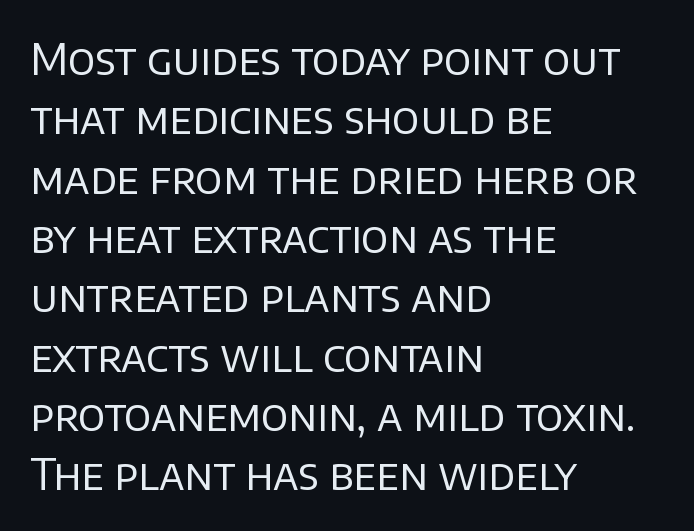
The image shows 43 px regular-weight sans-serif type, upright; set left-aligned, normal line spacing (1.38x), normal letter spacing, not underlined; low stroke contrast and a large x-height.
